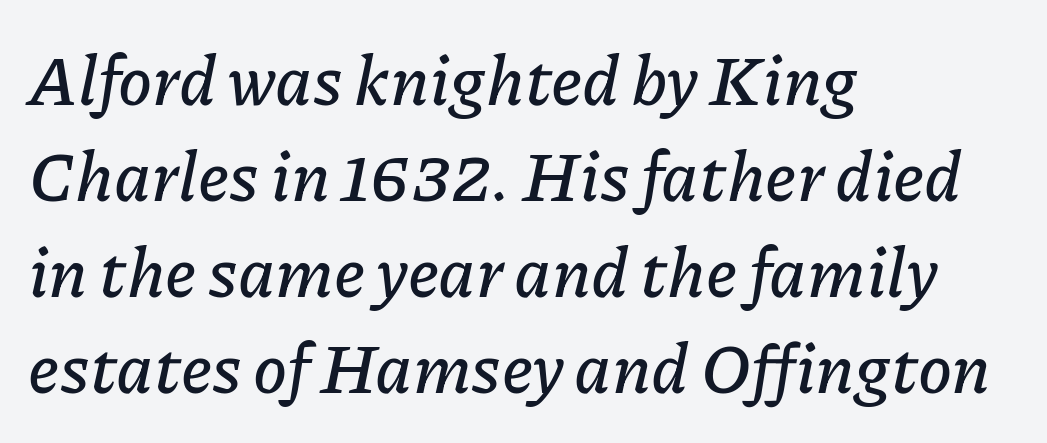
The image shows 69 px text type, italic (leaning right); set left-aligned, normal line spacing (1.39x), normal letter spacing, not underlined; low stroke contrast and a medium x-height.
